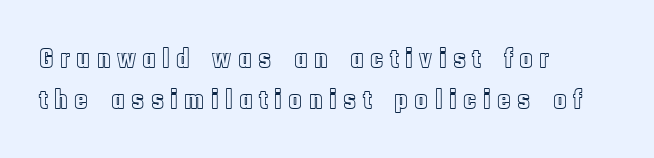
The image shows 28 px condensed type, upright; set left-aligned, normal line spacing (1.47x), unusually wide letter spacing (+0.23 em), not underlined; a large x-height.
